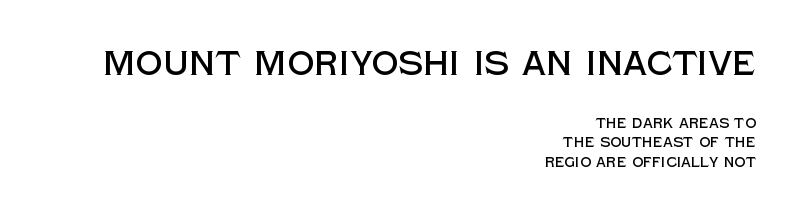
Q: Is the text italic (slanted)? A: No, it is upright.
Q: Is the typeface a serif or a sans-serif typeface? A: Sans-serif.
Q: Is the text underlined? A: No.
Q: How is the paragraph aligned? A: Right-aligned.
Q: Is the spacing between letters normal or unusually wide? A: Normal.
Q: Is the spacing between lines tight, normal or loose? A: Normal.
Q: Which block of text is set in a larger size, the first (top) or the second (bottom)? A: The first (top) one.
Q: Width (condensed, normal, or wide)? A: Normal.
Q: x-height? A: Large.
Q: Monospaced? A: No.
